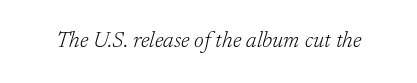
The image shows 22 px text type, italic (leaning right); set normal letter spacing, not underlined.
